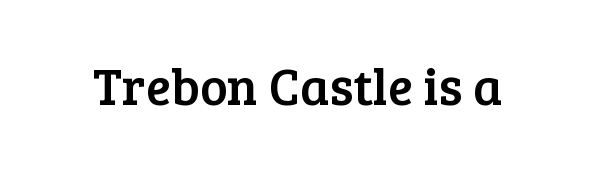
The image shows 52 px serif type, upright; set normal letter spacing, not underlined; low stroke contrast and a medium x-height.
